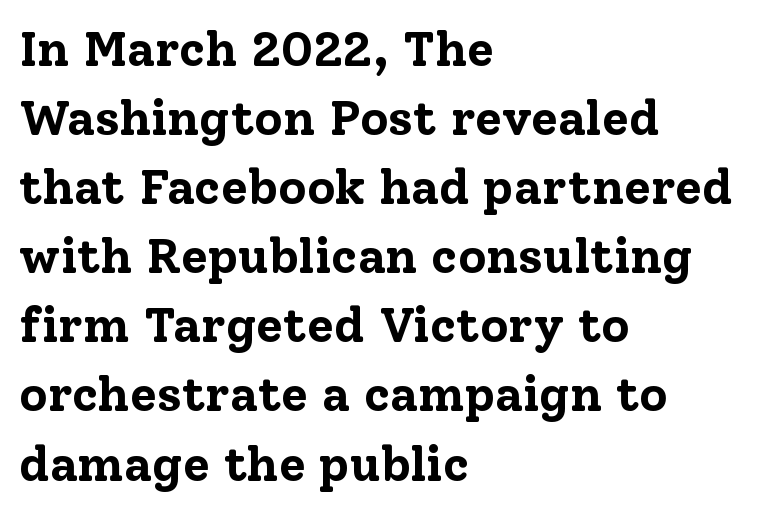
The image shows 49 px bold serif type, upright; set left-aligned, normal line spacing (1.41x), normal letter spacing, not underlined; low stroke contrast and a medium x-height.
